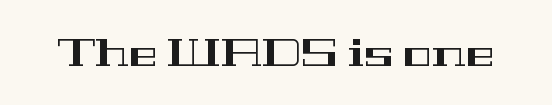
{"serif": "yes", "italic": "no", "width": "wide", "stroke_contrast": "high", "x_height": "medium", "monospaced": "no", "underline": "no", "letter_spacing": "normal", "letter_spacing_em": 0.0, "glyph_px": 39}
